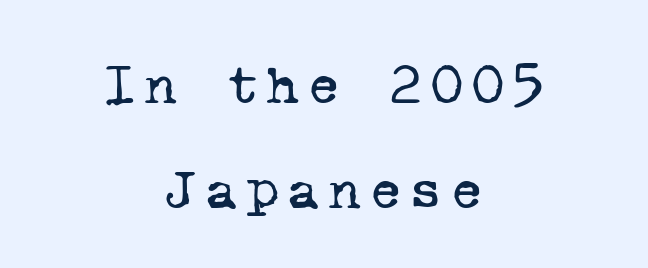
The image shows 57 px regular-weight serif type, monospaced; set centered, line spacing 1.85x, not underlined; low stroke contrast and a medium x-height.
